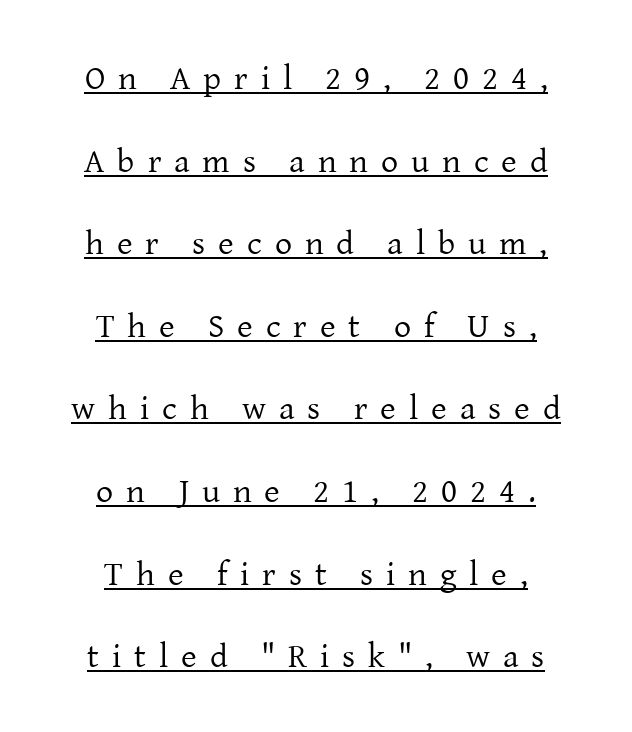
{"serif": "yes", "italic": "no", "bold": "no", "weight": "regular", "width": "normal", "stroke_contrast": "low", "x_height": "medium", "monospaced": "no", "underline": "yes", "align": "center", "line_spacing": "loose", "line_spacing_ratio": 2.43, "letter_spacing": "wide", "letter_spacing_em": 0.38, "glyph_px": 34}
